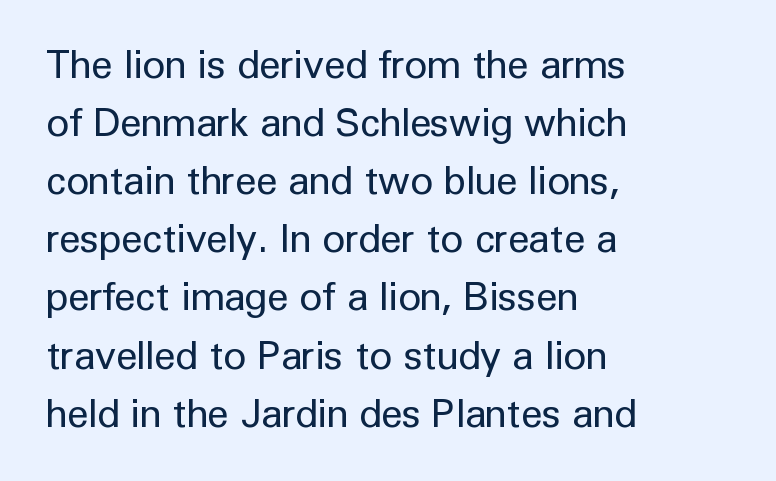
Q: Is the text bold? A: No.
Q: Is the text italic (slanted)? A: No, it is upright.
Q: Is the typeface a serif or a sans-serif typeface? A: Sans-serif.
Q: Is the text underlined? A: No.
Q: How is the paragraph aligned? A: Left-aligned.
Q: Is the spacing between letters normal or unusually wide? A: Normal.
Q: Is the spacing between lines tight, normal or loose? A: Normal.
Q: Width (condensed, normal, or wide)? A: Normal.
Q: Stroke contrast? A: Low.
Q: x-height? A: Medium.
Q: Monospaced? A: No.
